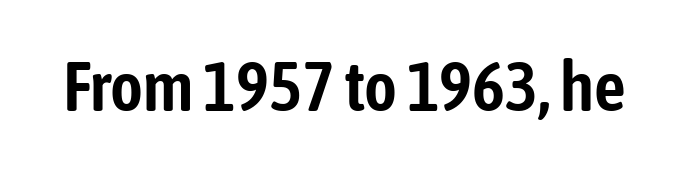
The image shows 70 px condensed sans-serif type, upright; set normal letter spacing, not underlined; low stroke contrast and a medium x-height.
